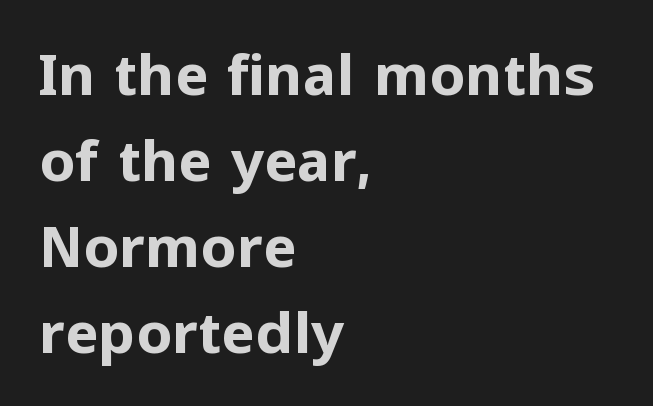
Q: Is the text bold? A: Yes.
Q: Is the text italic (slanted)? A: No, it is upright.
Q: Is the typeface a serif or a sans-serif typeface? A: Sans-serif.
Q: Is the text underlined? A: No.
Q: How is the paragraph aligned? A: Left-aligned.
Q: Is the spacing between letters normal or unusually wide? A: Normal.
Q: Is the spacing between lines tight, normal or loose? A: Normal.
Q: Width (condensed, normal, or wide)? A: Normal.
Q: Stroke contrast? A: Low.
Q: x-height? A: Medium.
Q: Monospaced? A: No.
